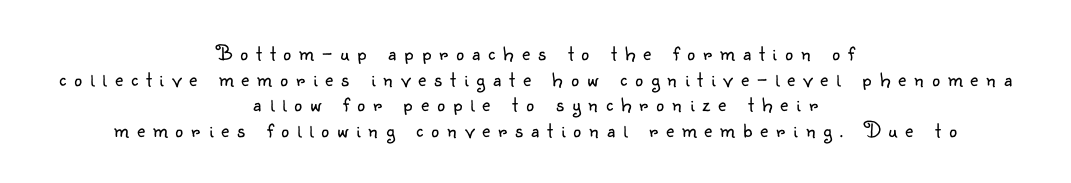
The image shows 22 px text type, upright; set centered, line spacing 1.17x, unusually wide letter spacing (+0.37 em), not underlined.
